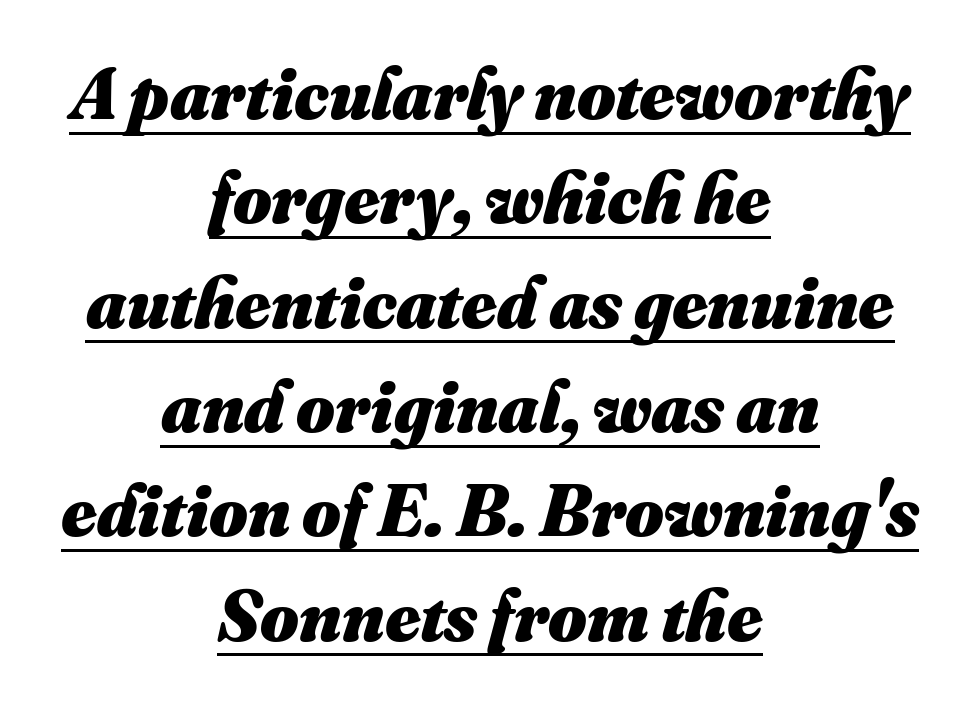
The image shows 74 px heavy type; set centered, normal line spacing (1.41x), normal letter spacing, underlined; medium stroke contrast and a small x-height.
